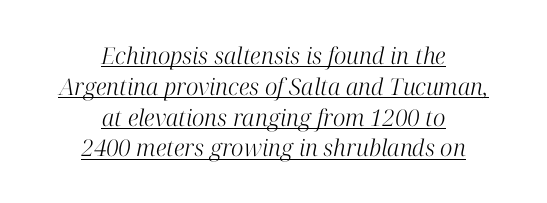
{"italic": "yes", "lean": "right", "slant_degrees": 12, "bold": "no", "underline": "yes", "align": "center", "line_spacing": "normal", "line_spacing_ratio": 1.34, "letter_spacing": "normal", "letter_spacing_em": 0.0, "glyph_px": 23}
